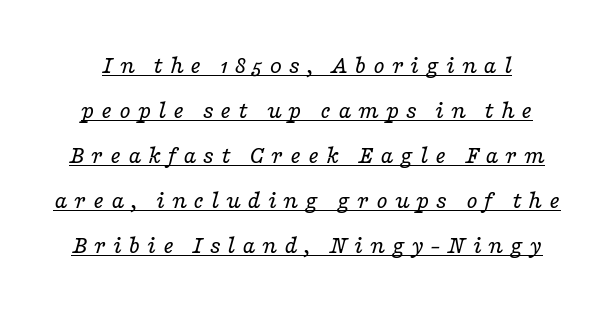
{"italic": "yes", "lean": "right", "slant_degrees": 16, "bold": "no", "underline": "yes", "line_spacing_ratio": 1.73, "letter_spacing": "wide", "letter_spacing_em": 0.25, "glyph_px": 26}
